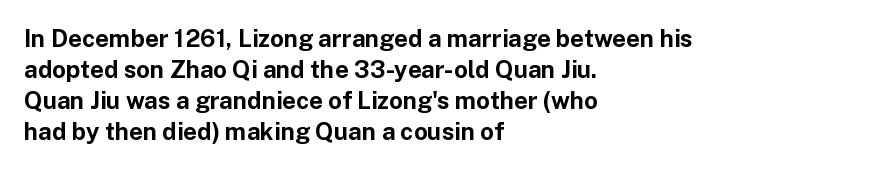
Q: Is the text bold? A: Yes.
Q: Is the text italic (slanted)? A: No, it is upright.
Q: Is the text underlined? A: No.
Q: How is the paragraph aligned? A: Left-aligned.
Q: Is the spacing between letters normal or unusually wide? A: Normal.
Q: Is the spacing between lines tight, normal or loose? A: Normal.
